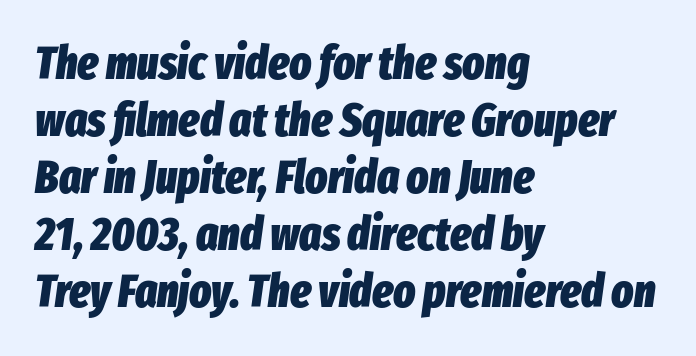
Q: Is the text bold? A: Yes.
Q: Is the text italic (slanted)? A: Yes, it leans right by about 8 degrees.
Q: Is the text underlined? A: No.
Q: How is the paragraph aligned? A: Left-aligned.
Q: Is the spacing between letters normal or unusually wide? A: Normal.
Q: Width (condensed, normal, or wide)? A: Condensed.
Q: Stroke contrast? A: Low.
Q: x-height? A: Medium.
Q: Monospaced? A: No.
